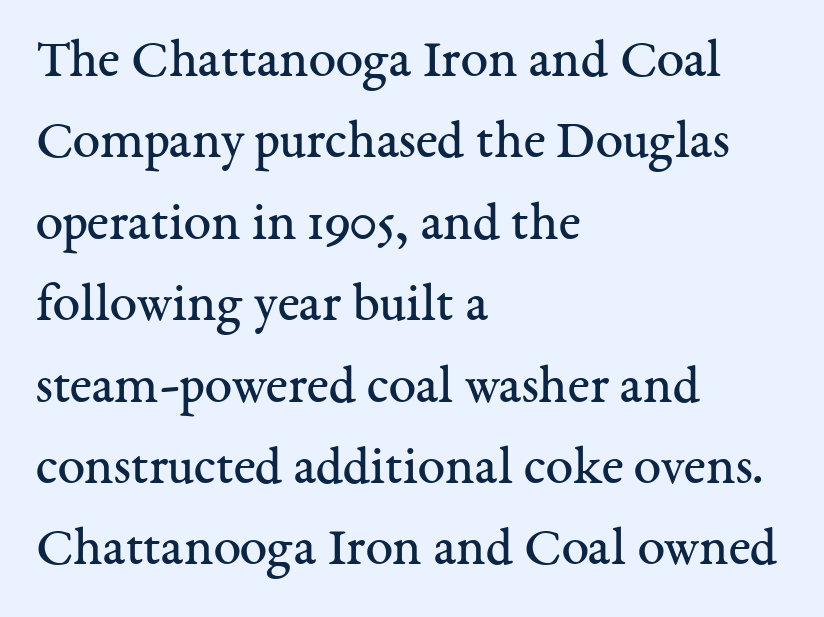
The image shows 55 px regular-weight serif type, upright; set left-aligned, normal line spacing (1.48x), normal letter spacing, not underlined; medium stroke contrast and a medium x-height.
